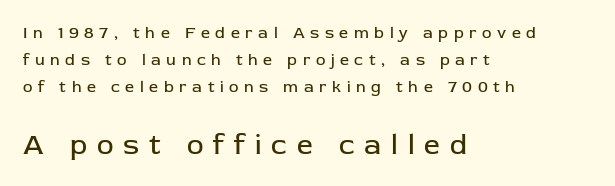
This sample uses a sans-serif face. Which margin do the lines hug? The left one — the right edge is uneven. Is this a fixed-width face? No — the glyphs have proportional, varying widths. No extra ink here — the face is not bold. Someone cranked the tracking dial way up on this one.
